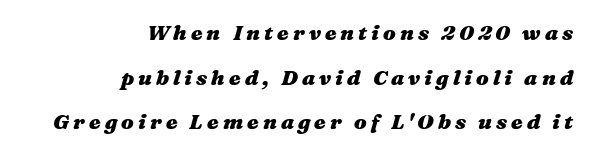
Q: Is the text bold? A: Yes.
Q: Is the text italic (slanted)? A: Yes, it leans right by about 16 degrees.
Q: Is the text underlined? A: No.
Q: How is the paragraph aligned? A: Right-aligned.
Q: Is the spacing between lines tight, normal or loose? A: Loose.
